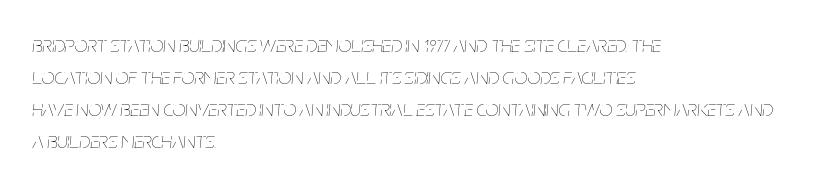
Letters rest on an invisible, unmarked baseline. Caption: face not bold, strokes unweighted. The specimen reads as italic at a glance. Compared with a centered layout, this one pins lines to the left instead. Short note: letters normally spaced. The lines sit at an ordinary, default distance from one another.
